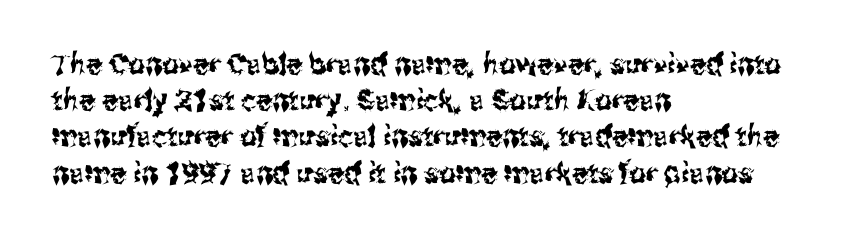
The foot of each line stays bare and open. One-word summary of the alignment: left. Do the letters lean? They stand straight. Honestly, the letter spacing is just normal — you wouldn't notice it. Letterform terminals end flat and unadorned throughout the passage.
